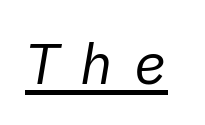
The lettering is marked with a stroke running underneath it. Tracking value appears strongly positive — letters spread wide. Tall strokes in this sample are angled rather than plumb. A light-to-regular cut is what we see here.
